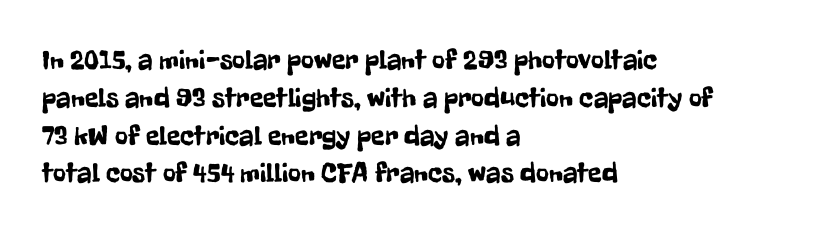
The compositor pushed each line to the left boundary. Upright lettering throughout. Note the varied advance widths — an 'i' is clearly narrower than an 'm'. Glyph-to-glyph distance matches everyday printed text.
